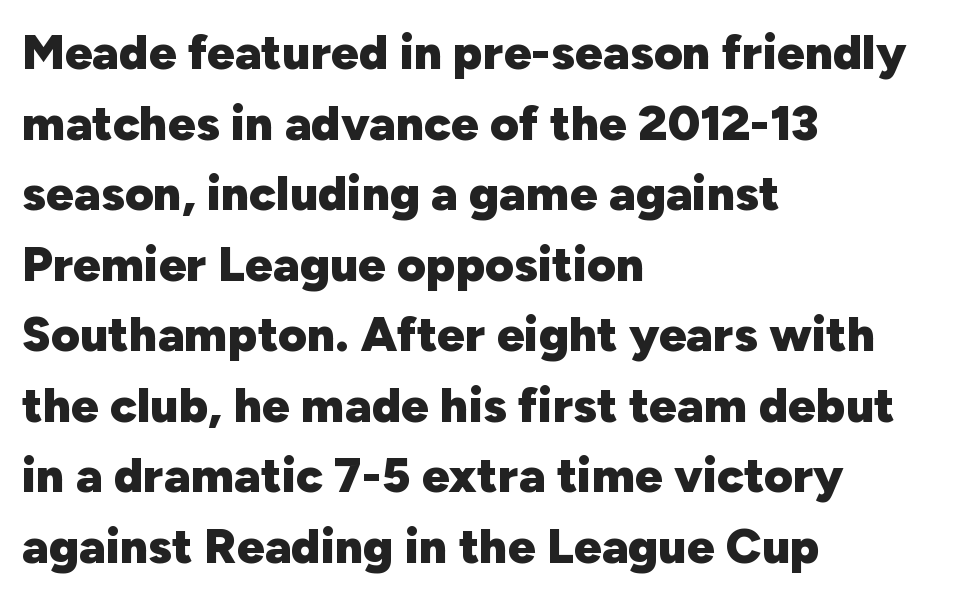
{"serif": "no", "italic": "no", "bold": "yes", "weight": "heavy", "width": "normal", "stroke_contrast": "low", "x_height": "medium", "monospaced": "no", "underline": "no", "align": "left", "line_spacing": "normal", "line_spacing_ratio": 1.44, "letter_spacing": "normal", "letter_spacing_em": 0.0, "glyph_px": 49}
